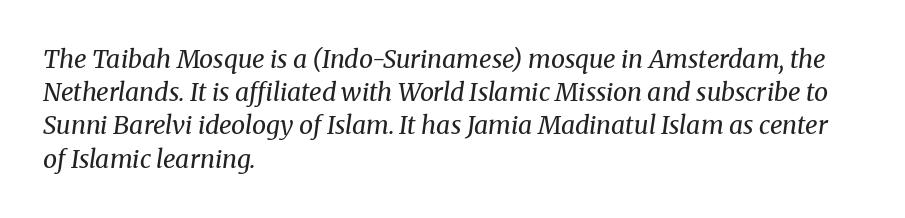
This sample is left-justified, so line endings fall wherever the words run out. This reads as an unemphasized weight, regular at the heaviest. Is there much room between lines? A standard amount, neither cramped nor airy. The strip under each line holds only bare page.
